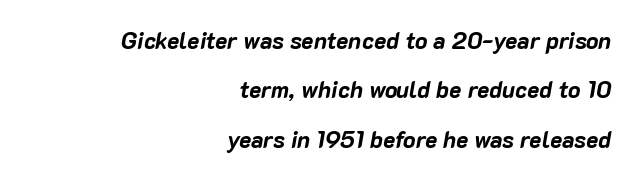
{"italic": "yes", "lean": "right", "slant_degrees": 10, "bold": "yes", "underline": "no", "align": "right", "line_spacing": "loose", "line_spacing_ratio": 2.15, "letter_spacing": "normal", "letter_spacing_em": 0.0, "glyph_px": 23}
